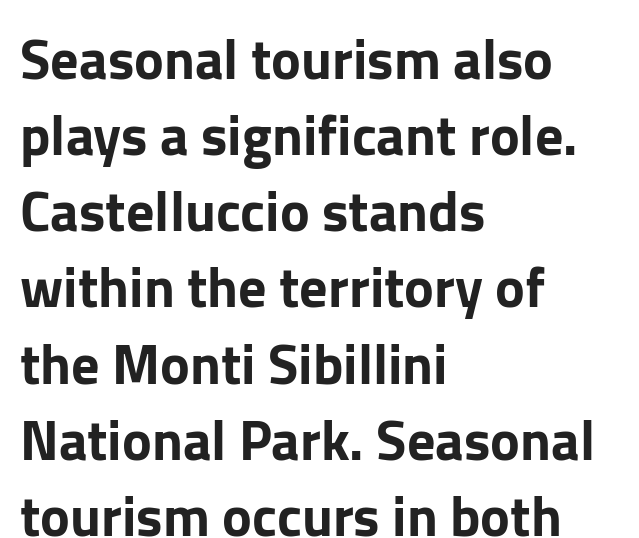
Q: Is the text italic (slanted)? A: No, it is upright.
Q: Is the typeface a serif or a sans-serif typeface? A: Sans-serif.
Q: Is the text underlined? A: No.
Q: How is the paragraph aligned? A: Left-aligned.
Q: Is the spacing between letters normal or unusually wide? A: Normal.
Q: Is the spacing between lines tight, normal or loose? A: Normal.
Q: Width (condensed, normal, or wide)? A: Normal.
Q: Stroke contrast? A: Low.
Q: x-height? A: Medium.
Q: Monospaced? A: No.
